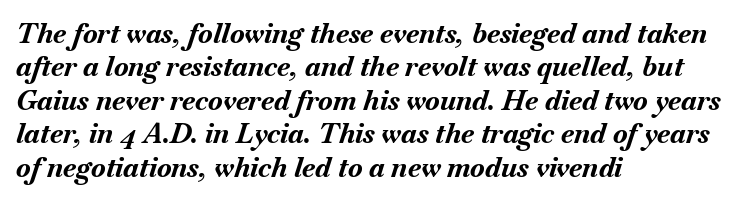
The image shows 27 px bold type, italic (leaning right); set left-aligned, line spacing 1.24x, normal letter spacing, not underlined.
